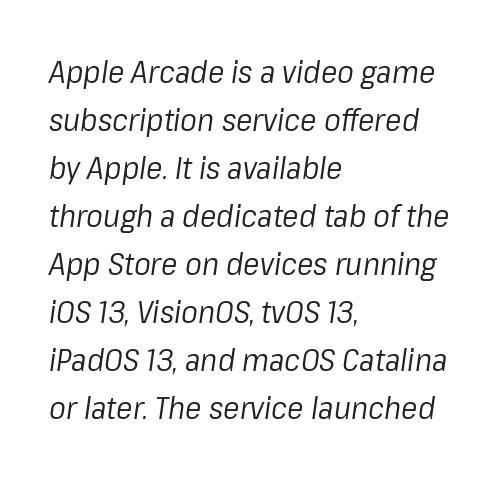
Q: Is the text bold? A: No.
Q: Is the text italic (slanted)? A: Yes, it leans right by about 8 degrees.
Q: Is the text underlined? A: No.
Q: How is the paragraph aligned? A: Left-aligned.
Q: Is the spacing between letters normal or unusually wide? A: Normal.
Q: Is the spacing between lines tight, normal or loose? A: Normal.
Q: Width (condensed, normal, or wide)? A: Normal.
Q: Stroke contrast? A: Low.
Q: x-height? A: Medium.
Q: Monospaced? A: No.
